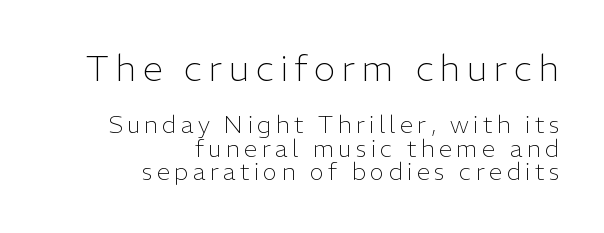
{"serif": "no", "italic": "no", "bold": "no", "weight": "light", "width": "normal", "stroke_contrast": "low", "x_height": "medium", "monospaced": "no", "underline": "no", "align": "right", "line_spacing": "tight", "line_spacing_ratio": 0.98, "larger_block": "first", "size_ratio": 1.5, "glyph_px": 36}
